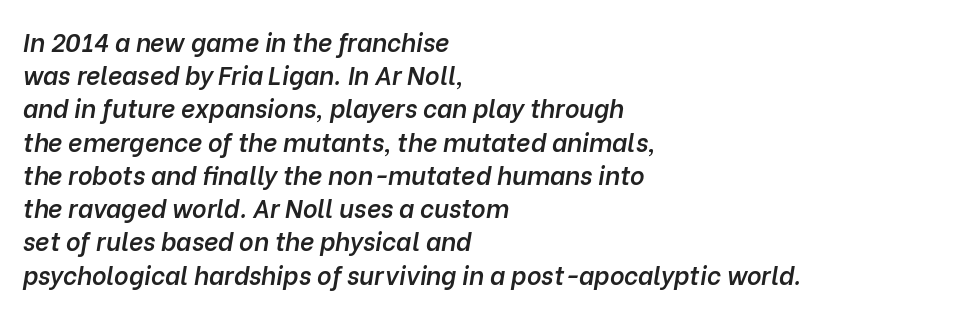
Descenders hang freely into open space. Layout note: lines flush left. The glyphs have the mass of a demibold cut, below bold. The passage shown leans; its letterforms are oblique.
